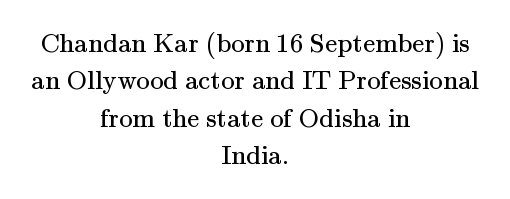
{"italic": "no", "bold": "no", "underline": "no", "align": "center", "line_spacing": "normal", "line_spacing_ratio": 1.38, "letter_spacing": "normal", "letter_spacing_em": 0.0, "glyph_px": 27}
